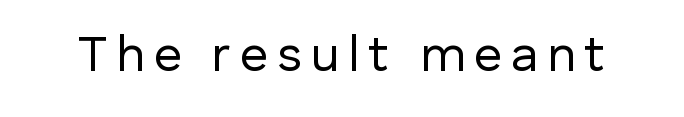
The image shows 50 px regular-weight sans-serif type, upright; set not underlined; low stroke contrast and a medium x-height.
